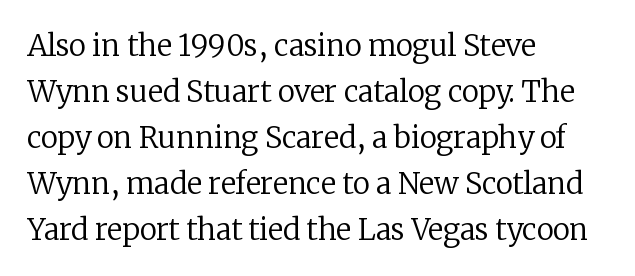
The image shows 29 px regular-weight serif type, upright; set left-aligned, normal line spacing (1.59x), normal letter spacing, not underlined; low stroke contrast and a medium x-height.
